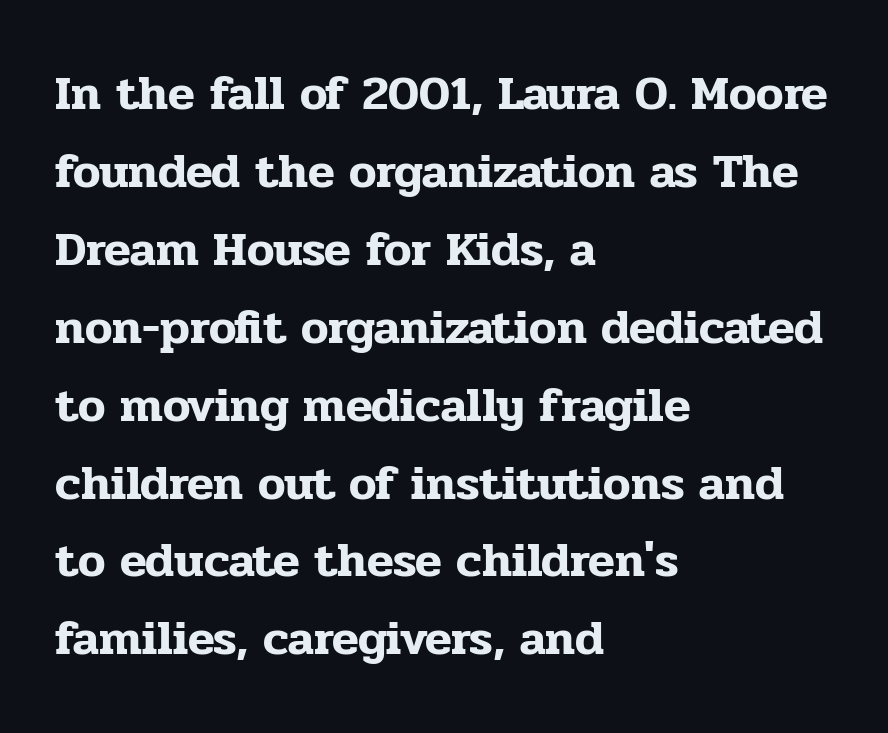
Q: Is the text italic (slanted)? A: No, it is upright.
Q: Is the typeface a serif or a sans-serif typeface? A: Serif.
Q: Is the text underlined? A: No.
Q: How is the paragraph aligned? A: Left-aligned.
Q: Is the spacing between letters normal or unusually wide? A: Normal.
Q: Is the spacing between lines tight, normal or loose? A: Normal.
Q: Width (condensed, normal, or wide)? A: Normal.
Q: Stroke contrast? A: Low.
Q: x-height? A: Medium.
Q: Monospaced? A: No.
